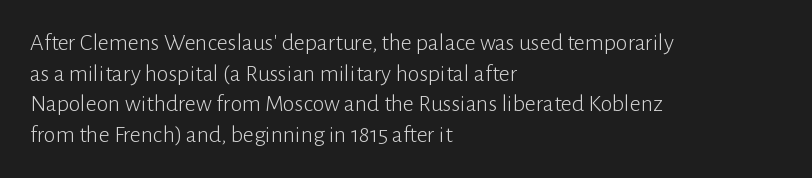
Q: Is the text bold? A: No.
Q: Is the text italic (slanted)? A: No, it is upright.
Q: Is the text underlined? A: No.
Q: How is the paragraph aligned? A: Left-aligned.
Q: Is the spacing between letters normal or unusually wide? A: Normal.
Q: Is the spacing between lines tight, normal or loose? A: Normal.
